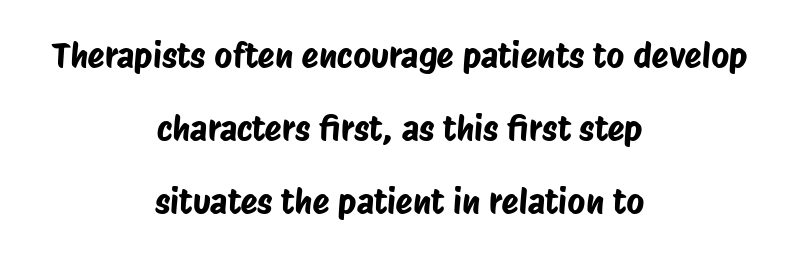
Q: Is the typeface a serif or a sans-serif typeface? A: Sans-serif.
Q: Is the text underlined? A: No.
Q: How is the paragraph aligned? A: Centered.
Q: Is the spacing between letters normal or unusually wide? A: Normal.
Q: Is the spacing between lines tight, normal or loose? A: Loose.
Q: Width (condensed, normal, or wide)? A: Condensed.
Q: Stroke contrast? A: Low.
Q: x-height? A: Large.
Q: Monospaced? A: No.
